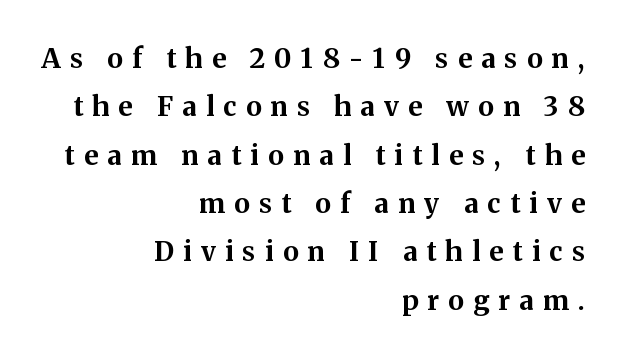
Q: Is the text bold? A: Yes.
Q: Is the text italic (slanted)? A: No, it is upright.
Q: Is the text underlined? A: No.
Q: How is the paragraph aligned? A: Right-aligned.
Q: Is the spacing between letters normal or unusually wide? A: Unusually wide.
